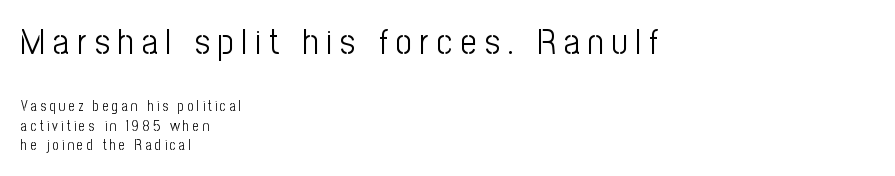
The image shows 35 px light, condensed sans-serif type, upright; set left-aligned, normal line spacing (1.38x), unusually wide letter spacing (+0.23 em), not underlined; the first (top) block is 2.5x larger; low stroke contrast and a medium x-height.
